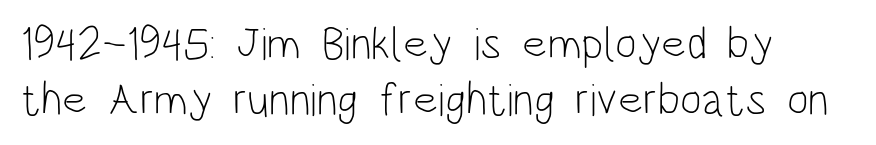
The image shows 46 px light, condensed sans-serif type, upright; set line spacing 1.21x, normal letter spacing, not underlined; low stroke contrast and a large x-height.
